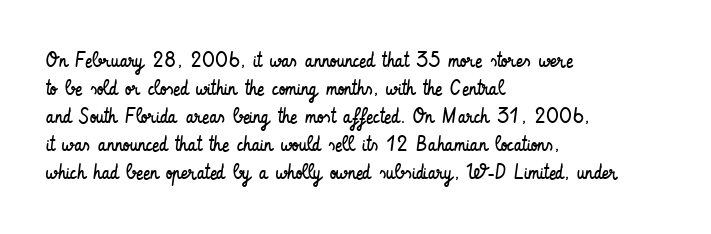
Q: Is the text bold? A: No.
Q: Is the text italic (slanted)? A: No, it is upright.
Q: Is the text underlined? A: No.
Q: How is the paragraph aligned? A: Left-aligned.
Q: Is the spacing between letters normal or unusually wide? A: Normal.
Q: Is the spacing between lines tight, normal or loose? A: Normal.
